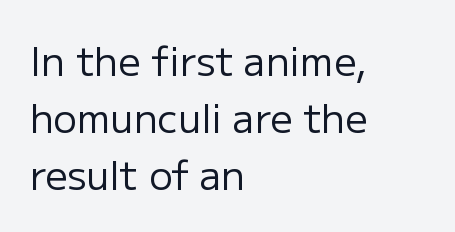
Letters have the restrained weight of plain body copy at most. Between one letter and the next there's only the usual sliver of space. In terms of letterform style, serifs are entirely absent. Horizontally, the lines are justified to the leading edge only. A typesetter would mark this as roman, not italic. Anything drawn beneath the words? Only blank space.
